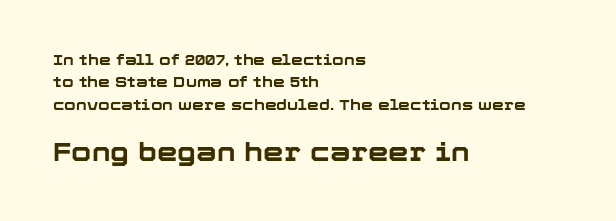
The image shows 26 px bold type, upright; set left-aligned, normal line spacing (1.5x), normal letter spacing, not underlined; the second (bottom) block is 1.73x larger.
